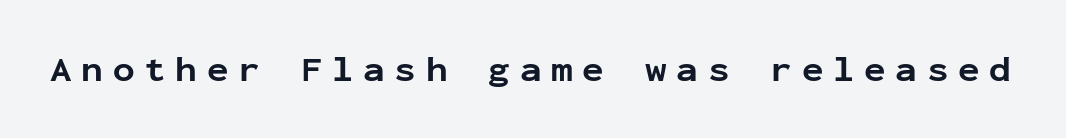
The image shows 36 px bold sans-serif type, upright, monospaced; set unusually wide letter spacing (+0.27 em), not underlined; low stroke contrast and a medium x-height.
